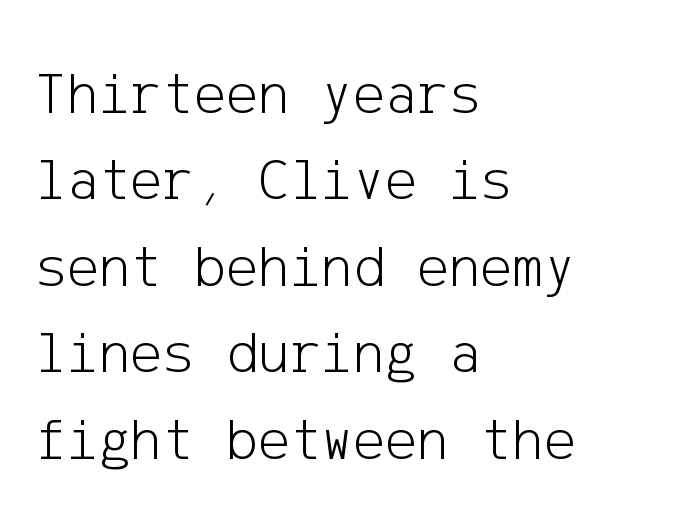
{"serif": "no", "italic": "no", "bold": "no", "weight": "light", "width": "normal", "stroke_contrast": "low", "x_height": "medium", "underline": "no", "align": "left", "line_spacing": "normal", "line_spacing_ratio": 1.44, "letter_spacing": "normal", "letter_spacing_em": 0.0, "glyph_px": 60}
